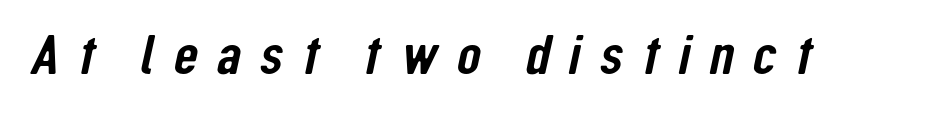
Q: Is the typeface a serif or a sans-serif typeface? A: Sans-serif.
Q: Is the text underlined? A: No.
Q: Is the spacing between letters normal or unusually wide? A: Unusually wide.
Q: Width (condensed, normal, or wide)? A: Condensed.
Q: Stroke contrast? A: Low.
Q: x-height? A: Medium.
Q: Monospaced? A: No.
